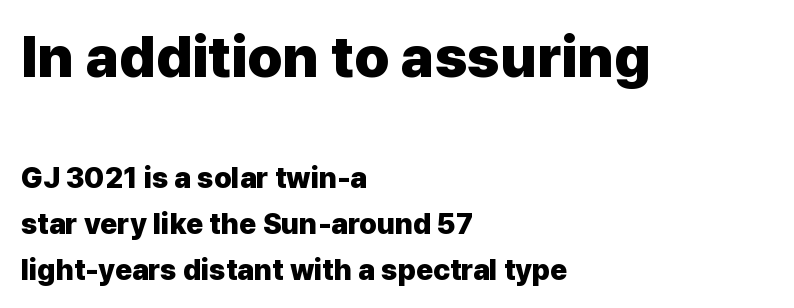
The image shows 58 px heavy sans-serif type, upright; set left-aligned, normal line spacing (1.59x), normal letter spacing, not underlined; the first (top) block is 2.0x larger; low stroke contrast and a medium x-height.
